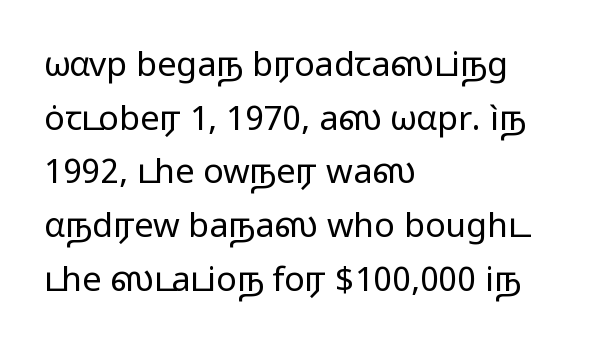
Ink coverage per letter is moderate at most. The typesetter chose a ragged-right arrangement here. These lines sit exactly where default settings would place them. Letter spacing: default.
